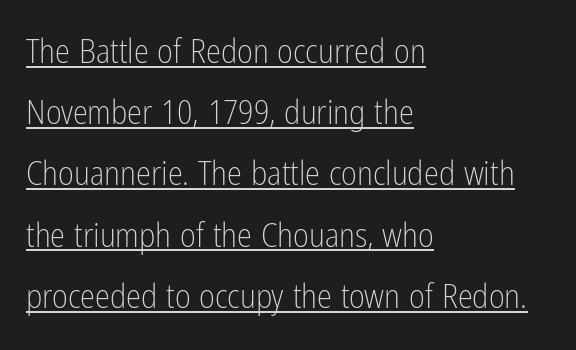
The image shows 34 px light, condensed sans-serif type, upright; set left-aligned, line spacing 1.8x, normal letter spacing, underlined; low stroke contrast and a medium x-height.
